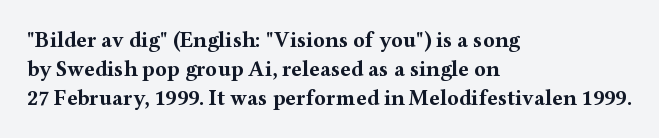
The image shows 22 px bold type, upright; set left-aligned, normal line spacing (1.31x), normal letter spacing, not underlined.
